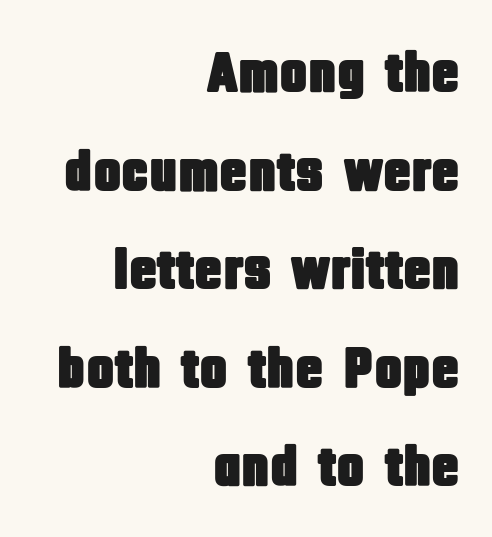
Q: Is the text italic (slanted)? A: No, it is upright.
Q: Is the typeface a serif or a sans-serif typeface? A: Sans-serif.
Q: Is the text underlined? A: No.
Q: How is the paragraph aligned? A: Right-aligned.
Q: Is the spacing between letters normal or unusually wide? A: Normal.
Q: Is the spacing between lines tight, normal or loose? A: Normal.
Q: Width (condensed, normal, or wide)? A: Condensed.
Q: Stroke contrast? A: Low.
Q: x-height? A: Large.
Q: Monospaced? A: No.
